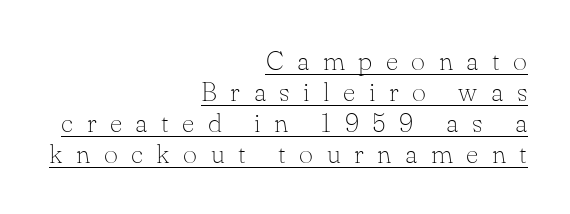
Q: Is the text bold? A: No.
Q: Is the text italic (slanted)? A: No, it is upright.
Q: Is the text underlined? A: Yes.
Q: How is the paragraph aligned? A: Right-aligned.
Q: Is the spacing between letters normal or unusually wide? A: Unusually wide.
Q: Is the spacing between lines tight, normal or loose? A: Tight.
